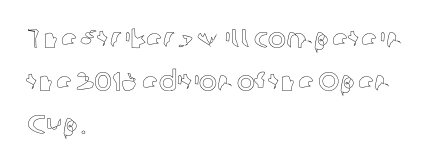
Q: Is the text italic (slanted)? A: No, it is upright.
Q: Is the text underlined? A: No.
Q: How is the paragraph aligned? A: Left-aligned.
Q: Is the spacing between letters normal or unusually wide? A: Normal.
Q: Is the spacing between lines tight, normal or loose? A: Normal.
